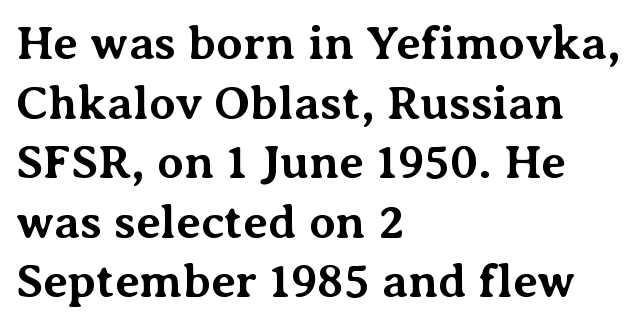
Q: Is the text bold? A: Yes.
Q: Is the text italic (slanted)? A: No, it is upright.
Q: Is the typeface a serif or a sans-serif typeface? A: Serif.
Q: Is the text underlined? A: No.
Q: How is the paragraph aligned? A: Left-aligned.
Q: Is the spacing between letters normal or unusually wide? A: Normal.
Q: Width (condensed, normal, or wide)? A: Normal.
Q: Stroke contrast? A: Medium.
Q: x-height? A: Medium.
Q: Monospaced? A: No.
